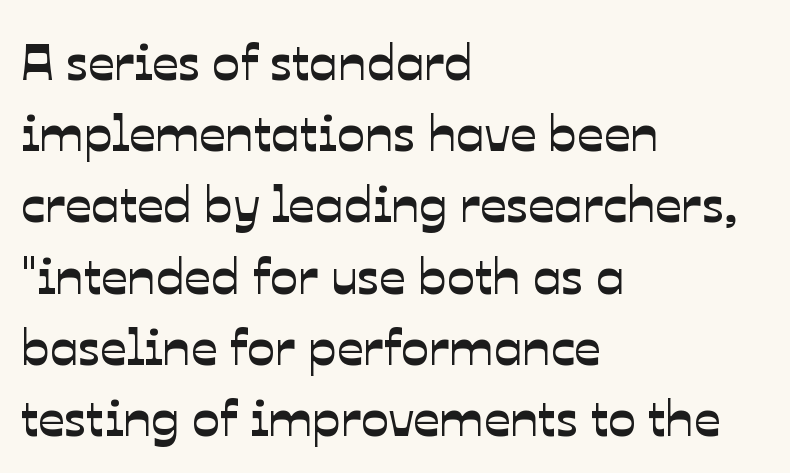
Here the designer chose a conventional face with non-uniform glyph widths. The passage shown has conventional tracking throughout. The face used here is a sans, in the tradition of grotesques and geometrics. Caption: multi-line text, flush left, ragged right. Type without underlining.
